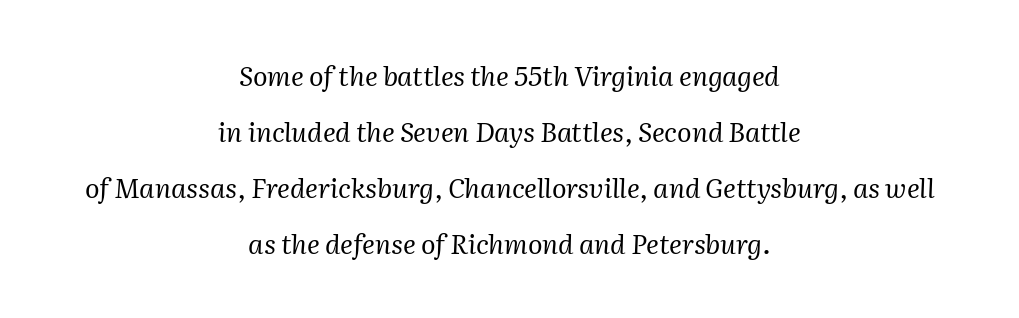
The image shows 27 px text type, italic (leaning right); set centered, loose line spacing (2.08x), normal letter spacing, not underlined.
